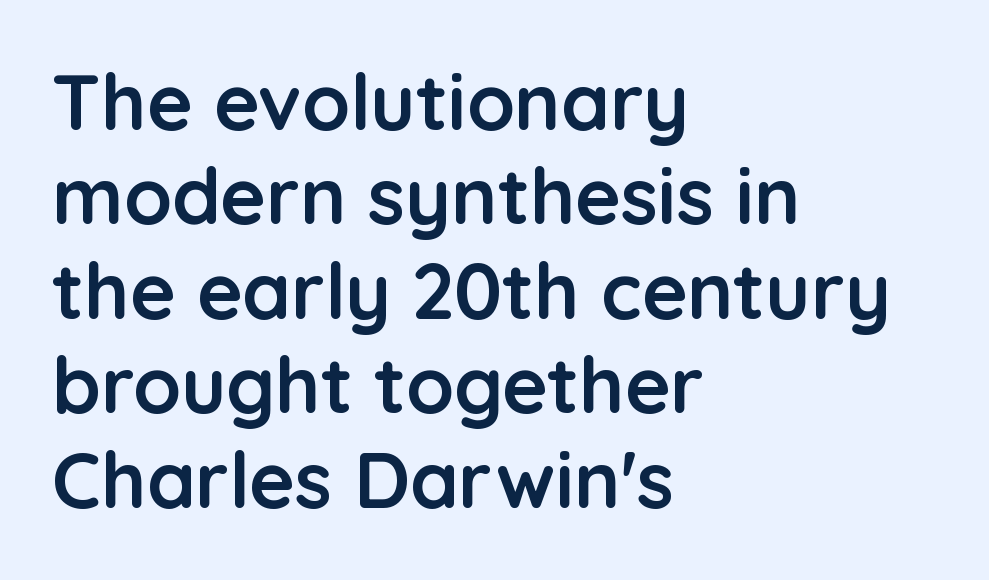
Q: Is the text bold? A: Yes.
Q: Is the text italic (slanted)? A: No, it is upright.
Q: Is the typeface a serif or a sans-serif typeface? A: Sans-serif.
Q: Is the text underlined? A: No.
Q: How is the paragraph aligned? A: Left-aligned.
Q: Is the spacing between letters normal or unusually wide? A: Normal.
Q: Width (condensed, normal, or wide)? A: Normal.
Q: Stroke contrast? A: Low.
Q: x-height? A: Medium.
Q: Monospaced? A: No.
